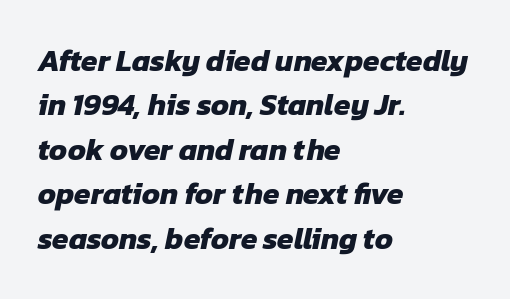
Q: Is the text bold? A: Yes.
Q: Is the typeface a serif or a sans-serif typeface? A: Sans-serif.
Q: Is the text underlined? A: No.
Q: How is the paragraph aligned? A: Left-aligned.
Q: Is the spacing between letters normal or unusually wide? A: Normal.
Q: Is the spacing between lines tight, normal or loose? A: Normal.
Q: Width (condensed, normal, or wide)? A: Normal.
Q: Stroke contrast? A: Low.
Q: x-height? A: Medium.
Q: Monospaced? A: No.
